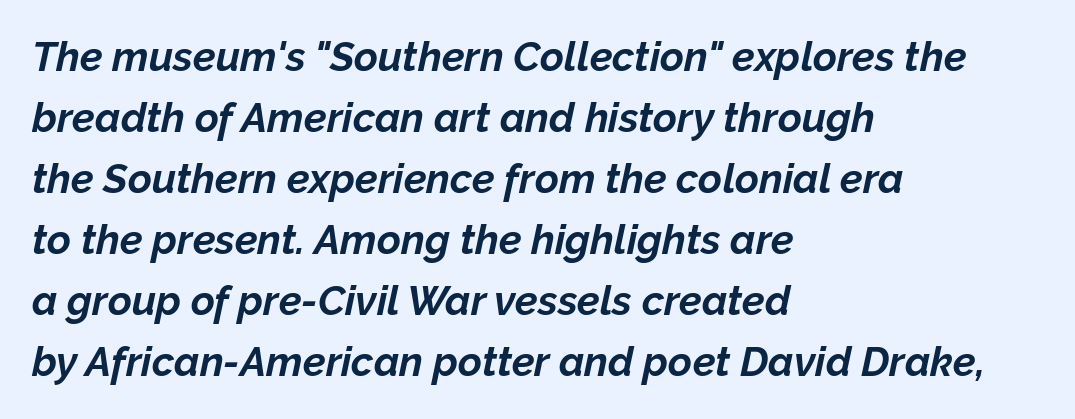
Default kerning and tracking; the words read as compact shapes. Regular leading. The sample has been set heavy, in full bold. Check the space under the baseline: it is left empty. This is oblique type, the kind used for emphasis or titles.
